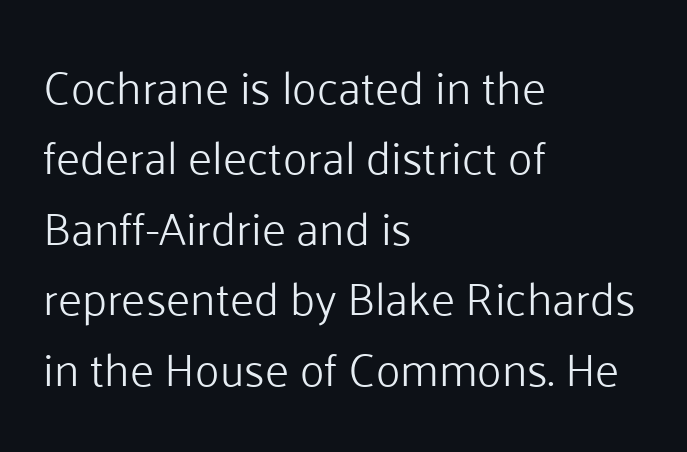
{"serif": "no", "italic": "no", "bold": "no", "weight": "light", "width": "normal", "stroke_contrast": "low", "x_height": "medium", "monospaced": "no", "underline": "no", "align": "left", "line_spacing": "normal", "line_spacing_ratio": 1.53, "letter_spacing": "normal", "letter_spacing_em": 0.0, "glyph_px": 46}
